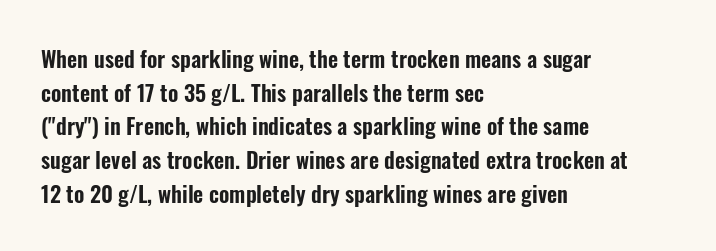
The image shows 22 px text type, upright; set left-aligned, normal line spacing (1.53x), normal letter spacing, not underlined.
